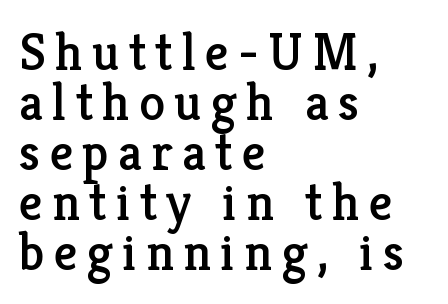
{"serif": "yes", "italic": "no", "width": "normal", "stroke_contrast": "low", "x_height": "medium", "monospaced": "no", "underline": "no", "align": "left", "line_spacing": "tight", "line_spacing_ratio": 0.96, "glyph_px": 52}
